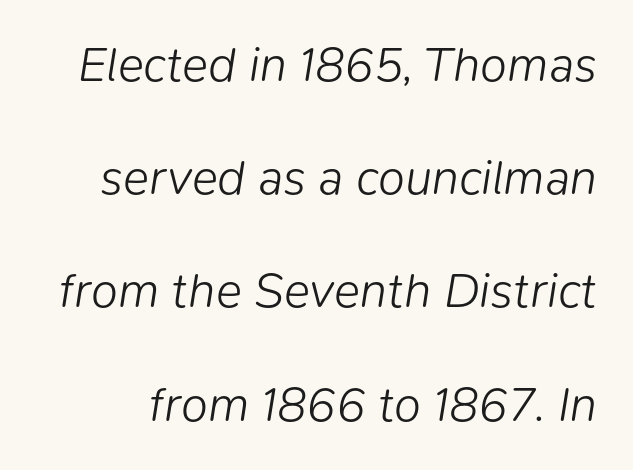
{"italic": "yes", "lean": "right", "slant_degrees": 9, "bold": "no", "weight": "light", "width": "normal", "stroke_contrast": "low", "x_height": "medium", "monospaced": "no", "underline": "no", "line_spacing": "loose", "line_spacing_ratio": 2.31, "letter_spacing": "normal", "letter_spacing_em": 0.0, "glyph_px": 49}
